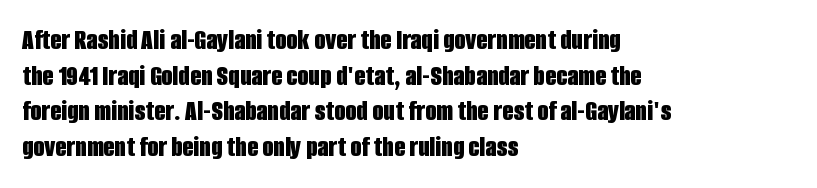
Set as a true bold cut, around the 700 mark. The passage shown has conventional tracking throughout. You could not count columns in this text — the font is proportionally spaced. Teacher's note: observe the even left margin — that is flush-left alignment. Check where the strokes stop: nothing finishes them off — pure sans. The strip under each line holds only bare page.
